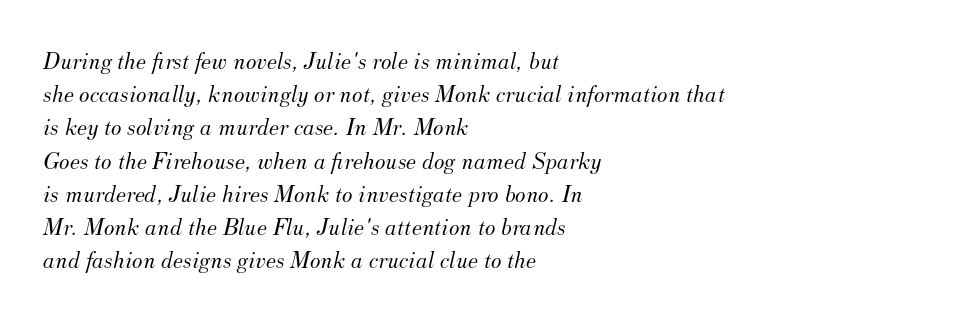
Characters follow at the spacing the type designer built in. Notice how the passage keeps a crisp vertical edge on the left only. Evenly set lines give the paragraph a standard silhouette. Each stroke keeps to a modest, everyday thickness or less.
